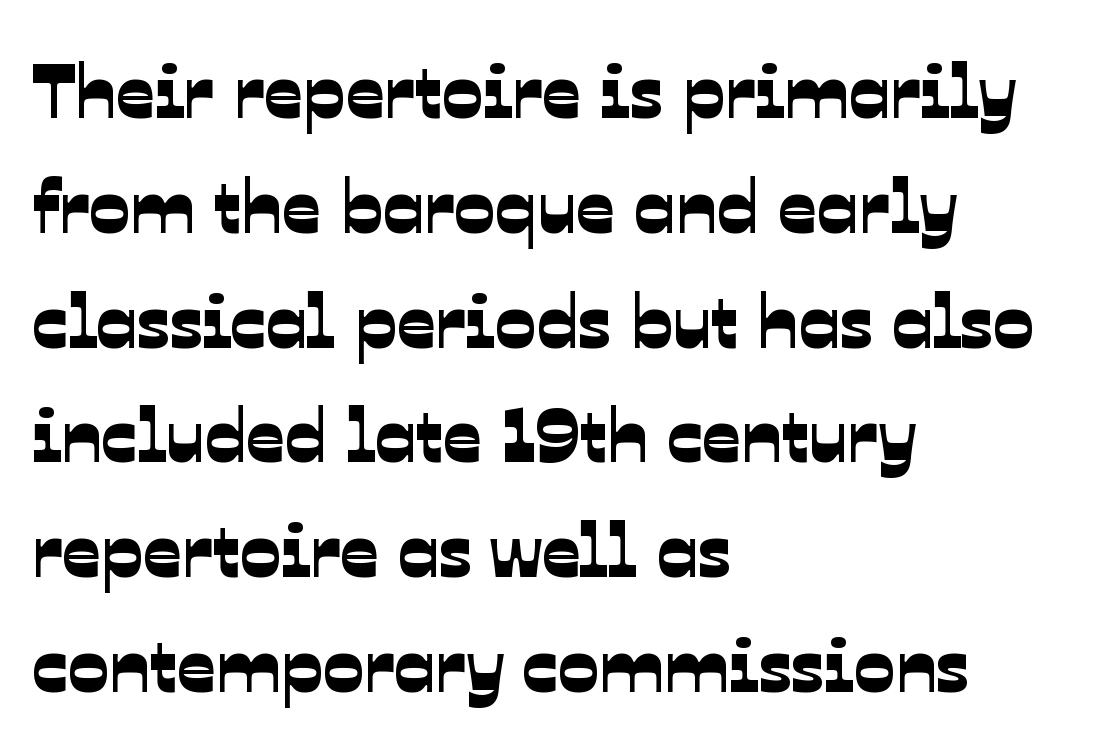
{"serif": "no", "width": "normal", "stroke_contrast": "low", "x_height": "medium", "monospaced": "no", "underline": "no", "align": "left", "line_spacing": "normal", "line_spacing_ratio": 1.51, "letter_spacing": "normal", "letter_spacing_em": 0.0, "glyph_px": 76}
